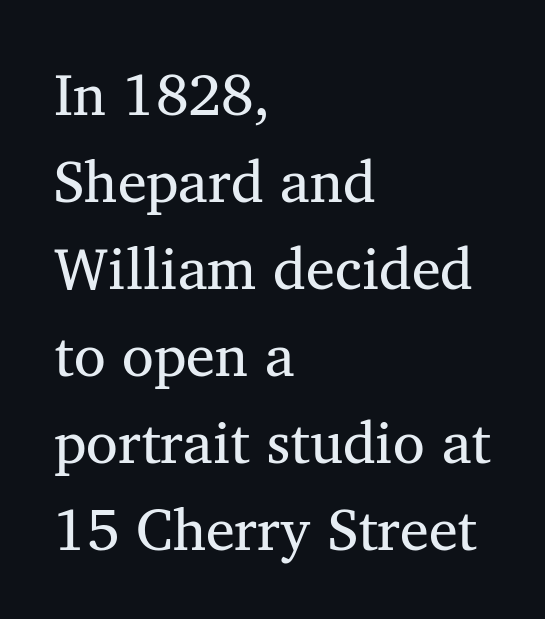
Between one letter and the next there's only the usual sliver of space. The face used here is proportionally spaced, like ordinary book or web type. Posture: vertical. Students, observe: this is what conventionally led text looks like. A quiet, ordinary-to-light weight characterises the typeface. Does the type have serifs? Yes, each stem ends in a small foot.
